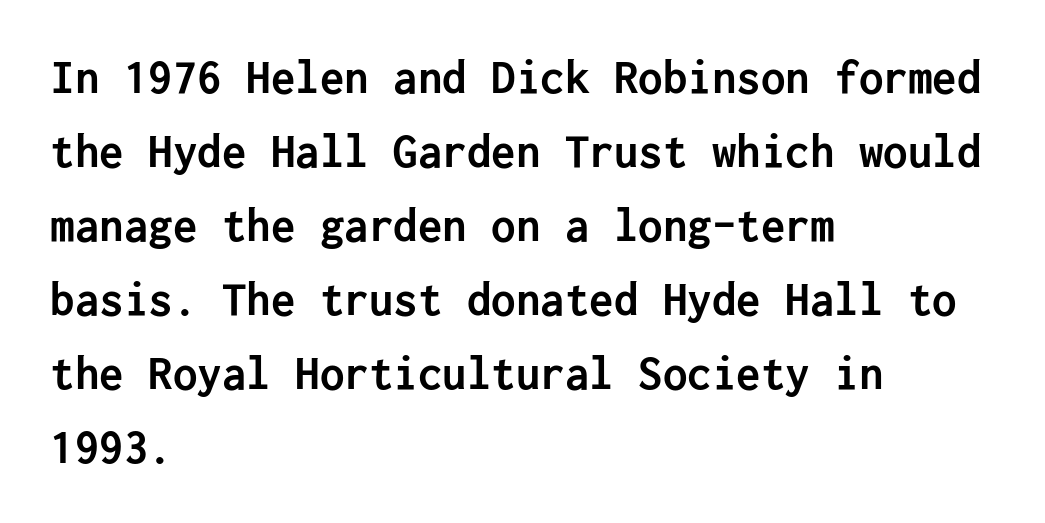
Q: Is the text bold? A: Yes.
Q: Is the text italic (slanted)? A: No, it is upright.
Q: Is the typeface a serif or a sans-serif typeface? A: Sans-serif.
Q: Is the text underlined? A: No.
Q: How is the paragraph aligned? A: Left-aligned.
Q: Is the spacing between letters normal or unusually wide? A: Normal.
Q: Is the spacing between lines tight, normal or loose? A: Normal.
Q: Width (condensed, normal, or wide)? A: Normal.
Q: Stroke contrast? A: Low.
Q: x-height? A: Medium.
